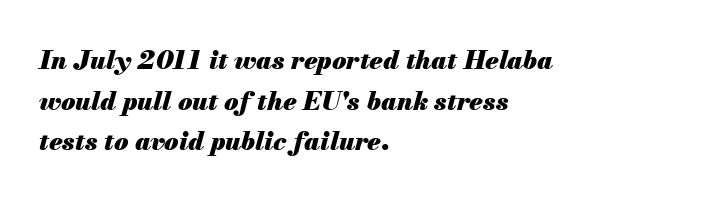
Q: Is the text bold? A: Yes.
Q: Is the text italic (slanted)? A: Yes, it leans right by about 13 degrees.
Q: Is the text underlined? A: No.
Q: How is the paragraph aligned? A: Left-aligned.
Q: Is the spacing between letters normal or unusually wide? A: Normal.
Q: Is the spacing between lines tight, normal or loose? A: Normal.
